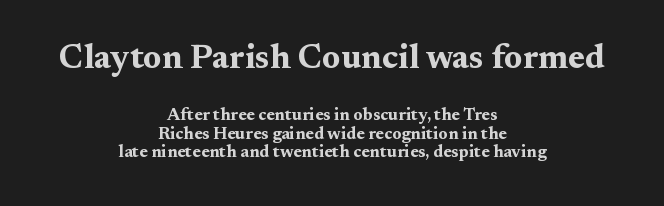
Designer's note — italics off, roman on. Pretty heavy lettering here — definitely bold. Very little white space separates one row of letters from the next. Observe the serifs anchoring each vertical stroke in this sample. The whitespace from short lines is split evenly between both sides.
